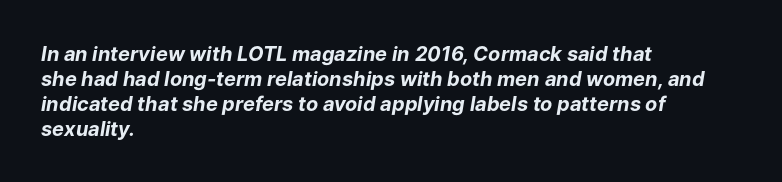
The image shows 20 px bold type, italic (leaning right); set left-aligned, normal line spacing (1.25x), normal letter spacing, not underlined.
